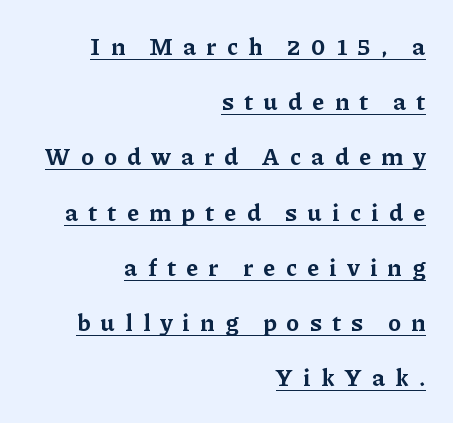
{"italic": "no", "bold": "yes", "underline": "yes", "align": "right", "line_spacing": "loose", "line_spacing_ratio": 2.3, "letter_spacing": "wide", "letter_spacing_em": 0.44, "glyph_px": 24}
